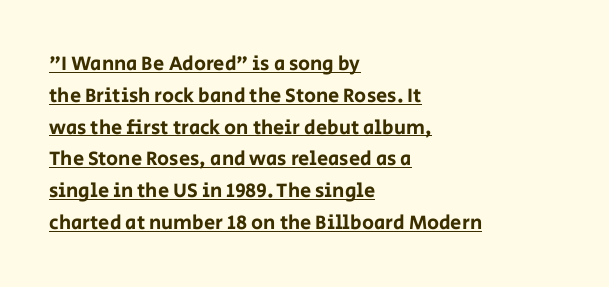
{"italic": "no", "underline": "yes", "align": "left", "line_spacing": "normal", "line_spacing_ratio": 1.59, "letter_spacing": "normal", "letter_spacing_em": 0.0, "glyph_px": 20}
